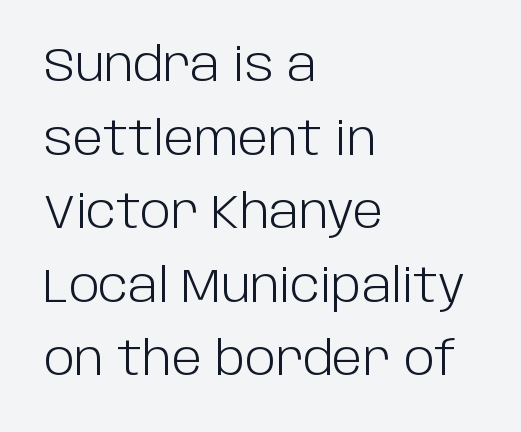
The block of text has a typical density, with ordinary space between rows. The letters advance in unequal steps, a hallmark of proportional type. Stroke terminals: plain, sans-serif. The horizontal fit of the characters is conventional and even.
